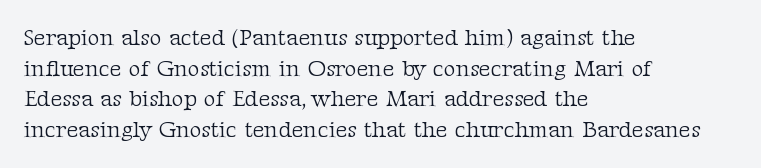
Vertical spacing — default. The text block is weighted toward the left margin, trailing off unevenly rightward. The baseline area is clear. These lines keep a tight, regular rhythm from letter to letter. No extra ink here — the face is not bold.
